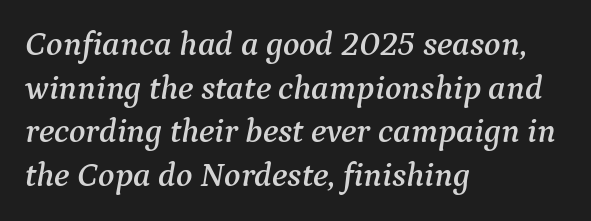
The baseline area is clear. Style check: oblique. Is this a fixed-width face? No — the glyphs have proportional, varying widths. The passage shown has conventional tracking throughout. Honestly, the row spacing looks completely unremarkable. Yep, those are serifs on the letters.
